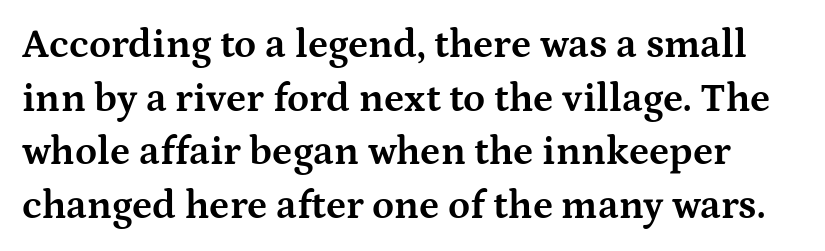
{"serif": "yes", "italic": "no", "bold": "yes", "weight": "bold", "width": "wide", "stroke_contrast": "medium", "x_height": "medium", "monospaced": "no", "underline": "no", "line_spacing": "normal", "line_spacing_ratio": 1.34, "letter_spacing": "normal", "letter_spacing_em": 0.0, "glyph_px": 40}
